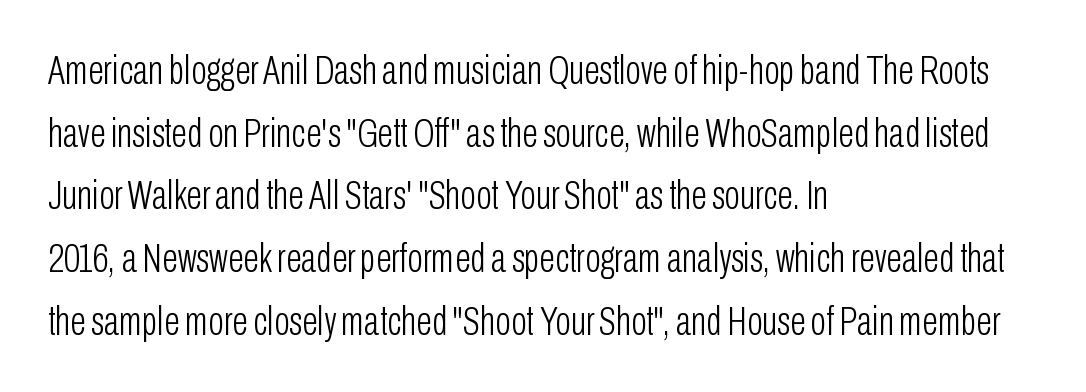
The image shows 41 px light, condensed sans-serif type, upright; set left-aligned, normal line spacing (1.53x), normal letter spacing, not underlined; low stroke contrast and a medium x-height.
